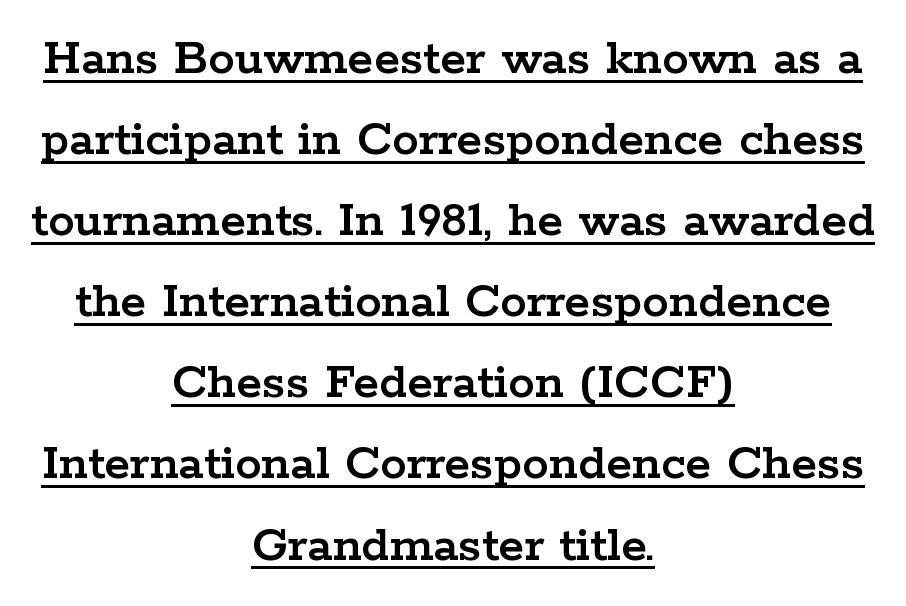
Q: Is the text italic (slanted)? A: No, it is upright.
Q: Is the typeface a serif or a sans-serif typeface? A: Serif.
Q: Is the text underlined? A: Yes.
Q: How is the paragraph aligned? A: Centered.
Q: Is the spacing between letters normal or unusually wide? A: Normal.
Q: Is the spacing between lines tight, normal or loose? A: Normal.
Q: Width (condensed, normal, or wide)? A: Wide.
Q: Stroke contrast? A: Low.
Q: x-height? A: Medium.
Q: Monospaced? A: No.
